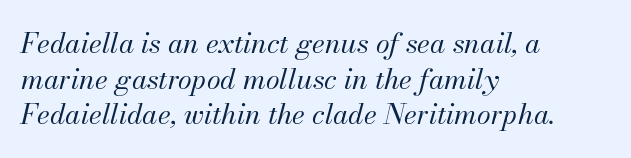
The image shows 28 px regular-weight type, italic (leaning right); set left-aligned, normal line spacing (1.27x), normal letter spacing, not underlined; medium stroke contrast and a small x-height.
